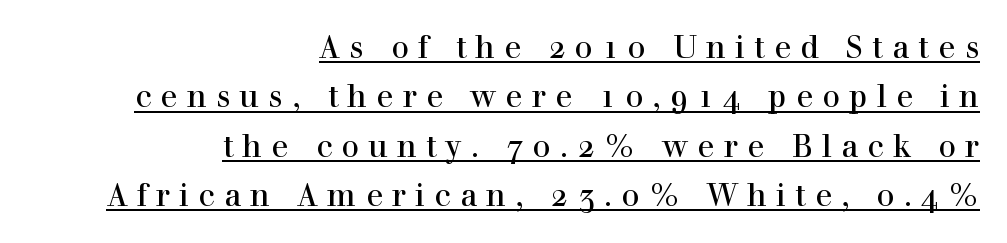
{"serif": "yes", "italic": "no", "width": "normal", "x_height": "medium", "monospaced": "no", "underline": "yes", "align": "right", "line_spacing": "normal", "line_spacing_ratio": 1.59, "letter_spacing": "wide", "letter_spacing_em": 0.3, "glyph_px": 31}
